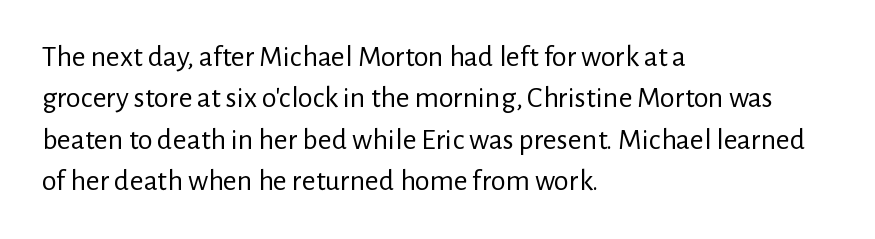
{"serif": "no", "italic": "no", "bold": "no", "weight": "regular", "width": "normal", "stroke_contrast": "low", "x_height": "medium", "monospaced": "no", "underline": "no", "align": "left", "line_spacing": "normal", "line_spacing_ratio": 1.38, "letter_spacing": "normal", "letter_spacing_em": 0.0, "glyph_px": 30}
